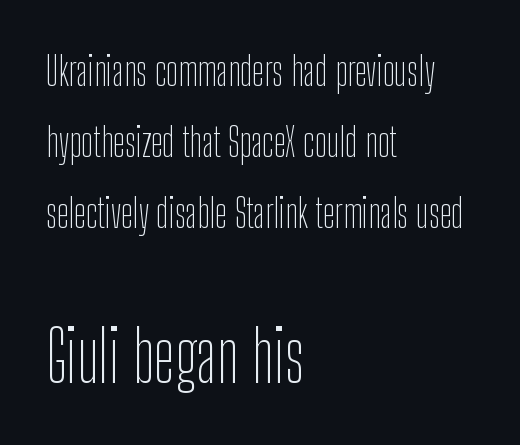
{"serif": "no", "italic": "no", "bold": "no", "weight": "thin", "width": "condensed", "stroke_contrast": "low", "x_height": "medium", "monospaced": "no", "underline": "no", "align": "left", "line_spacing_ratio": 1.77, "letter_spacing": "normal", "letter_spacing_em": 0.0, "larger_block": "second", "size_ratio": 1.75, "glyph_px": 70}
